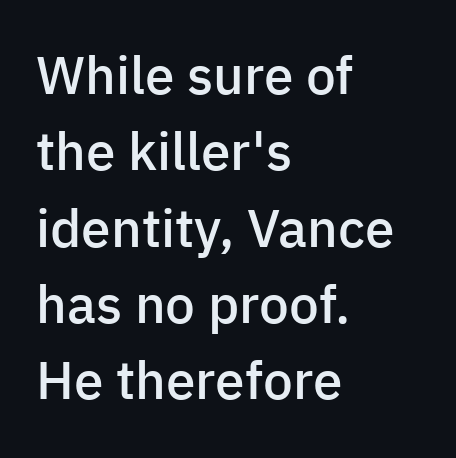
The image shows 53 px semibold sans-serif type, upright; set left-aligned, normal line spacing (1.44x), normal letter spacing, not underlined; low stroke contrast and a medium x-height.
